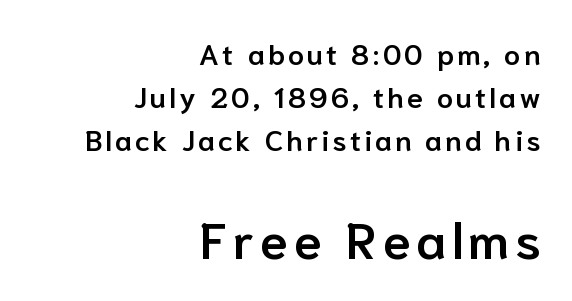
No italicization has been applied; the sample stays upright. Caption: multi-line text, flush right, ragged left. Bare-footed words on every line. Weight: semibold (demi). Letterform terminals end flat and unadorned throughout the passage.
